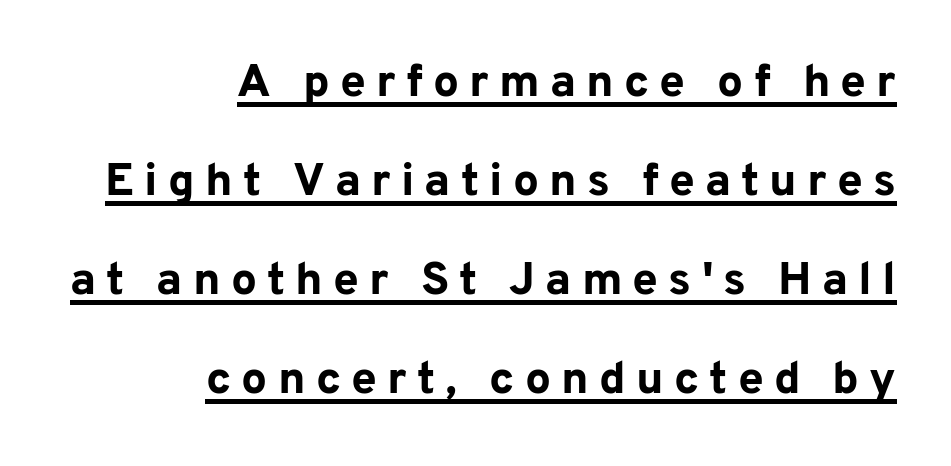
{"serif": "no", "italic": "no", "bold": "yes", "weight": "bold", "width": "normal", "stroke_contrast": "low", "x_height": "medium", "monospaced": "no", "underline": "yes", "align": "right", "line_spacing": "loose", "line_spacing_ratio": 2.15, "letter_spacing": "wide", "letter_spacing_em": 0.22, "glyph_px": 46}
